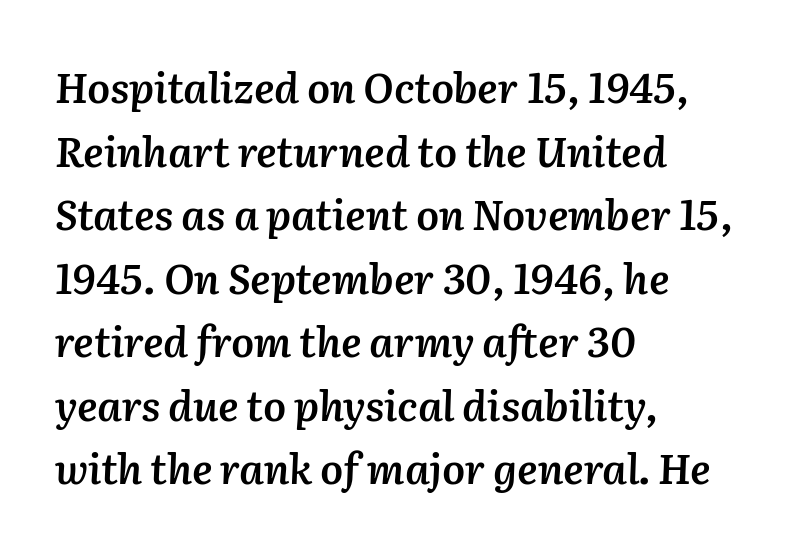
The image shows 41 px semibold type, italic (leaning right); set left-aligned, normal line spacing (1.55x), normal letter spacing, not underlined; medium stroke contrast and a medium x-height.
